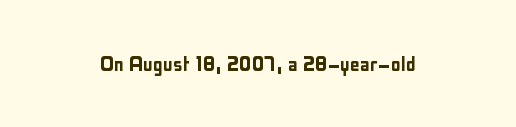
If you drew a line through each stem, it would be perfectly vertical. Characters follow at the spacing the type designer built in. The words here are not underlined.
